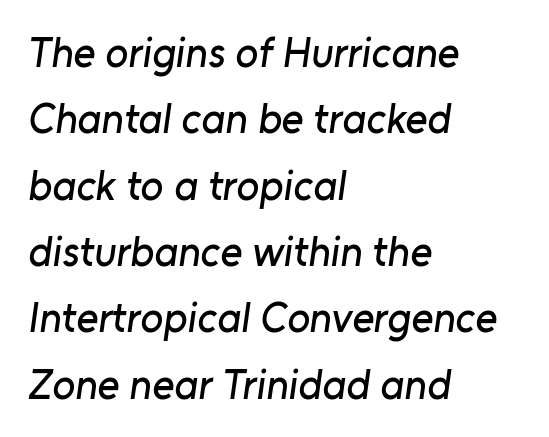
The image shows 42 px sans-serif type; set left-aligned, normal line spacing (1.58x), normal letter spacing, not underlined; low stroke contrast and a medium x-height.
